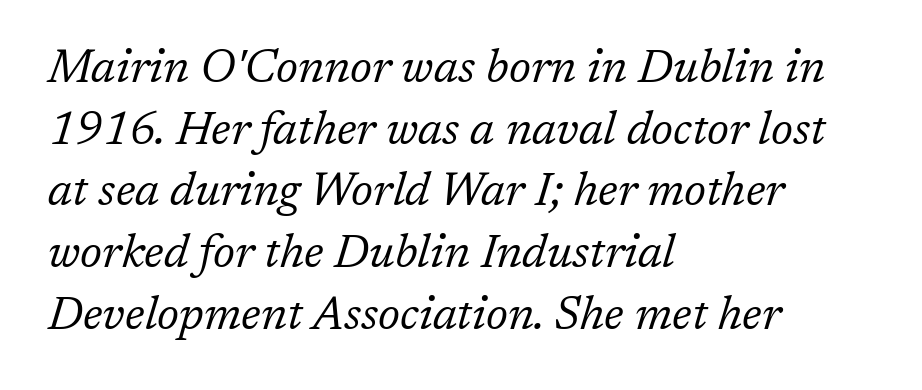
The image shows 46 px regular-weight serif type, italic (leaning right); set left-aligned, normal line spacing (1.34x), normal letter spacing, not underlined; low stroke contrast and a medium x-height.
